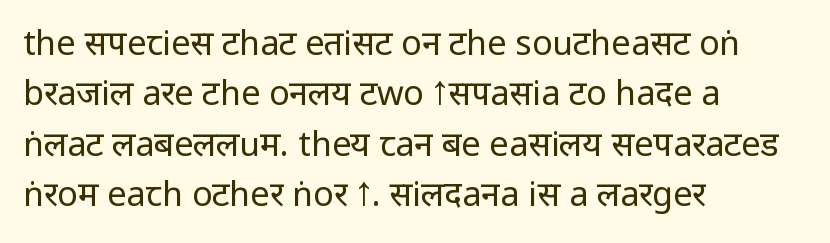
The image shows 34 px regular-weight, condensed sans-serif type, upright; set left-aligned, normal line spacing (1.48x), normal letter spacing, not underlined; low stroke contrast.
